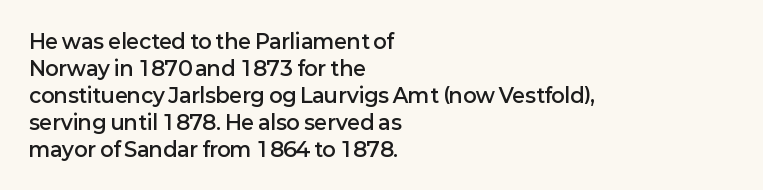
Designer's note — italics off, roman on. These lines are set flush left with a ragged right edge. The area under the type is left untouched. A normal amount of white space separates one row of letters from the next.
